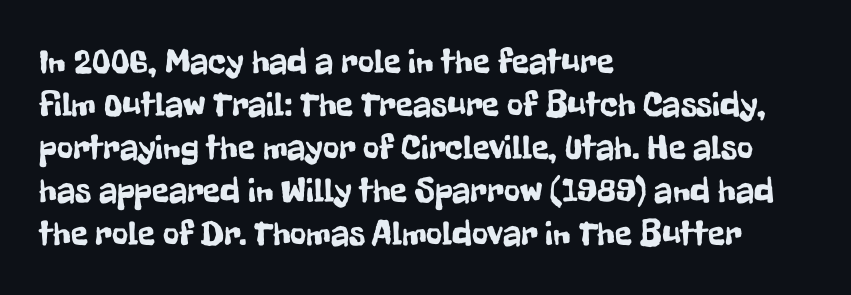
Q: Is the text italic (slanted)? A: No, it is upright.
Q: Is the typeface a serif or a sans-serif typeface? A: Sans-serif.
Q: Is the text underlined? A: No.
Q: How is the paragraph aligned? A: Left-aligned.
Q: Is the spacing between letters normal or unusually wide? A: Normal.
Q: Width (condensed, normal, or wide)? A: Condensed.
Q: Stroke contrast? A: Low.
Q: x-height? A: Medium.
Q: Monospaced? A: No.
